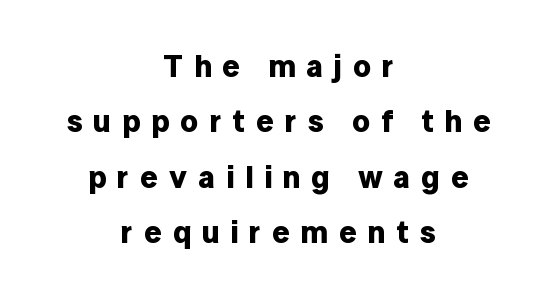
Q: Is the text bold? A: Yes.
Q: Is the text italic (slanted)? A: No, it is upright.
Q: Is the typeface a serif or a sans-serif typeface? A: Sans-serif.
Q: Is the text underlined? A: No.
Q: How is the paragraph aligned? A: Centered.
Q: Is the spacing between letters normal or unusually wide? A: Unusually wide.
Q: Width (condensed, normal, or wide)? A: Normal.
Q: Stroke contrast? A: Low.
Q: x-height? A: Medium.
Q: Monospaced? A: No.
